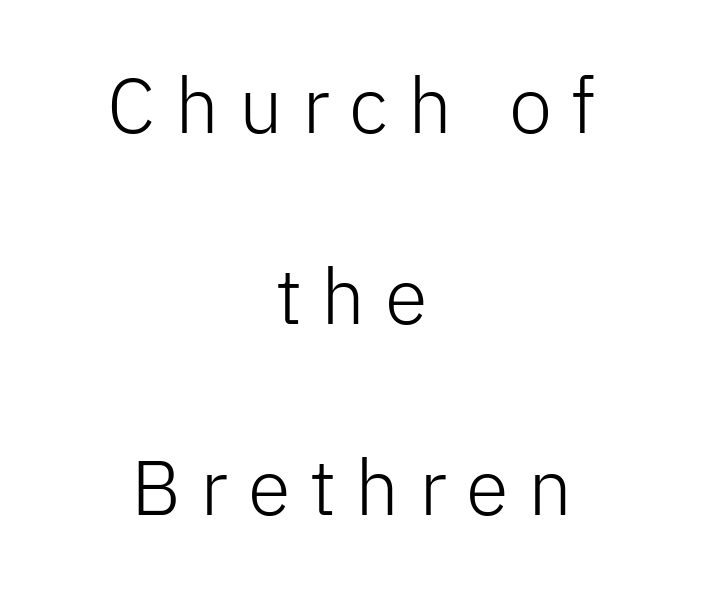
{"serif": "no", "italic": "no", "bold": "no", "weight": "light", "width": "normal", "stroke_contrast": "low", "x_height": "medium", "monospaced": "no", "underline": "no", "align": "center", "line_spacing": "loose", "line_spacing_ratio": 2.45, "letter_spacing": "wide", "letter_spacing_em": 0.25, "glyph_px": 78}
